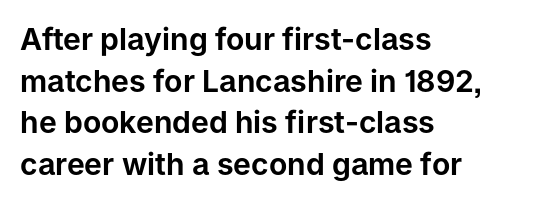
{"serif": "no", "italic": "no", "width": "normal", "stroke_contrast": "low", "x_height": "medium", "monospaced": "no", "underline": "no", "align": "left", "line_spacing": "normal", "line_spacing_ratio": 1.39, "letter_spacing": "normal", "letter_spacing_em": 0.0, "glyph_px": 30}
